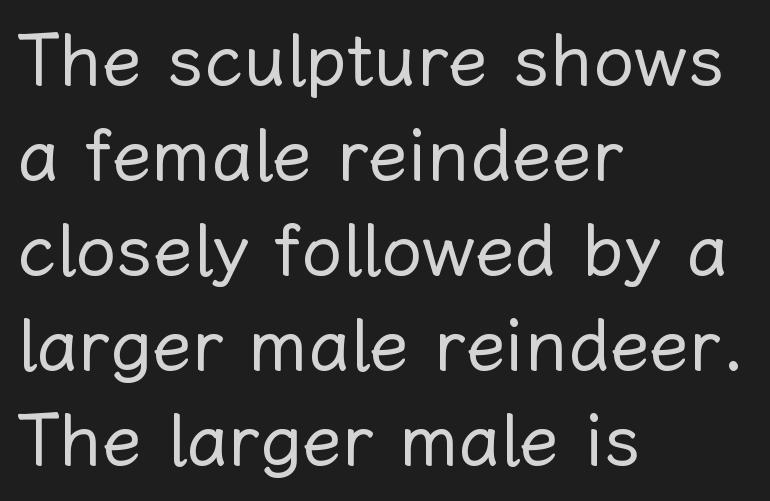
Q: Is the text bold? A: No.
Q: Is the text italic (slanted)? A: No, it is upright.
Q: Is the text underlined? A: No.
Q: How is the paragraph aligned? A: Left-aligned.
Q: Is the spacing between letters normal or unusually wide? A: Normal.
Q: Is the spacing between lines tight, normal or loose? A: Normal.
Q: Width (condensed, normal, or wide)? A: Normal.
Q: Stroke contrast? A: Low.
Q: x-height? A: Medium.
Q: Monospaced? A: No.
